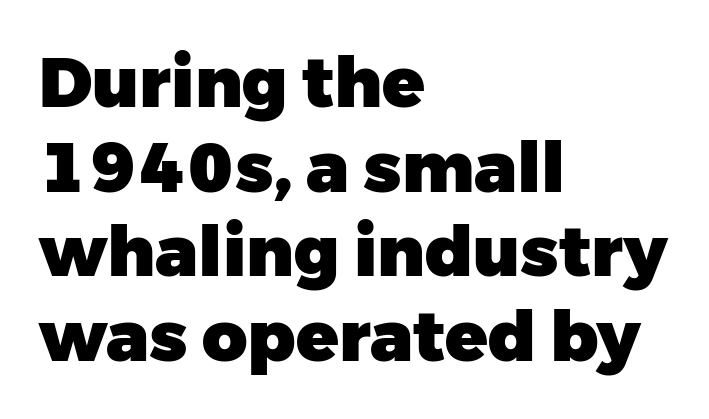
{"serif": "no", "italic": "no", "bold": "yes", "weight": "heavy", "width": "normal", "stroke_contrast": "low", "x_height": "medium", "monospaced": "no", "underline": "no", "align": "left", "line_spacing_ratio": 1.21, "letter_spacing": "normal", "letter_spacing_em": 0.0, "glyph_px": 70}
